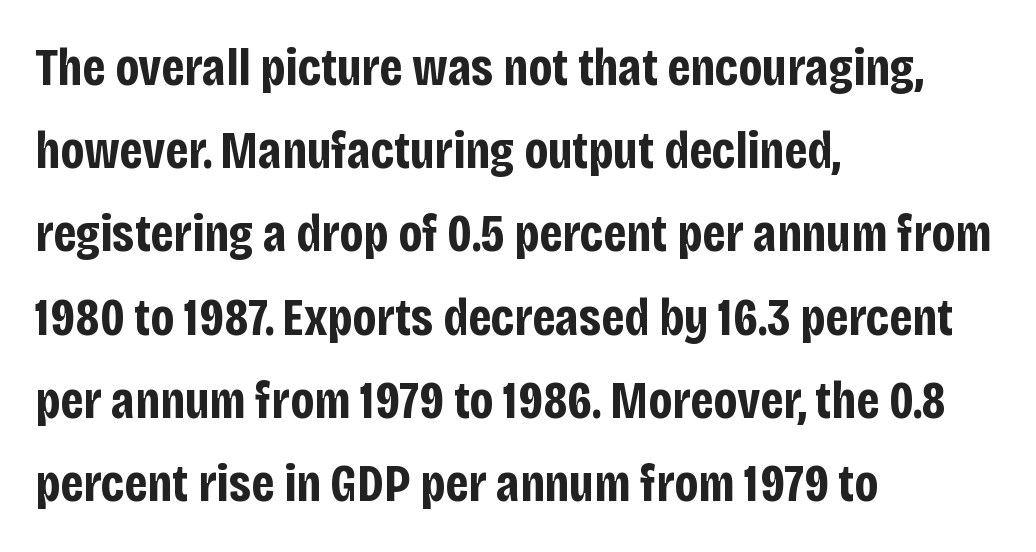
The image shows 53 px bold, condensed sans-serif type, upright; set left-aligned, normal line spacing (1.57x), normal letter spacing, not underlined; low stroke contrast and a large x-height.
